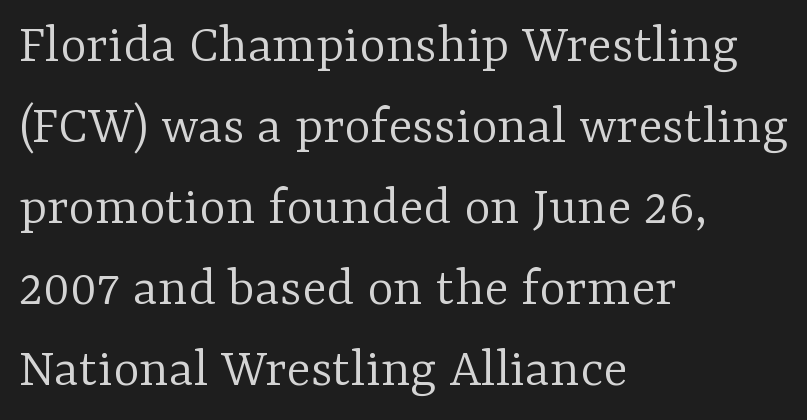
Q: Is the text bold? A: No.
Q: Is the text italic (slanted)? A: No, it is upright.
Q: Is the typeface a serif or a sans-serif typeface? A: Serif.
Q: Is the text underlined? A: No.
Q: How is the paragraph aligned? A: Left-aligned.
Q: Is the spacing between letters normal or unusually wide? A: Normal.
Q: Is the spacing between lines tight, normal or loose? A: Normal.
Q: Width (condensed, normal, or wide)? A: Normal.
Q: Stroke contrast? A: Low.
Q: x-height? A: Medium.
Q: Monospaced? A: No.
